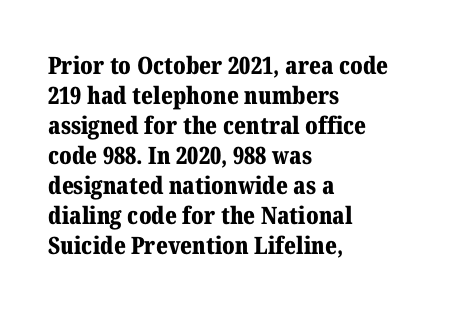
The image shows 24 px bold type, upright; set left-aligned, normal line spacing (1.25x), normal letter spacing, not underlined.
